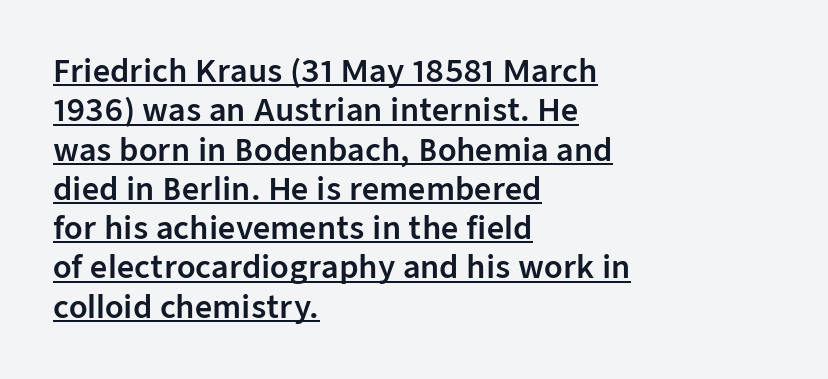
Q: Is the text italic (slanted)? A: No, it is upright.
Q: Is the typeface a serif or a sans-serif typeface? A: Sans-serif.
Q: Is the text underlined? A: Yes.
Q: How is the paragraph aligned? A: Left-aligned.
Q: Is the spacing between letters normal or unusually wide? A: Normal.
Q: Is the spacing between lines tight, normal or loose? A: Normal.
Q: Width (condensed, normal, or wide)? A: Normal.
Q: Stroke contrast? A: Low.
Q: x-height? A: Medium.
Q: Monospaced? A: No.
